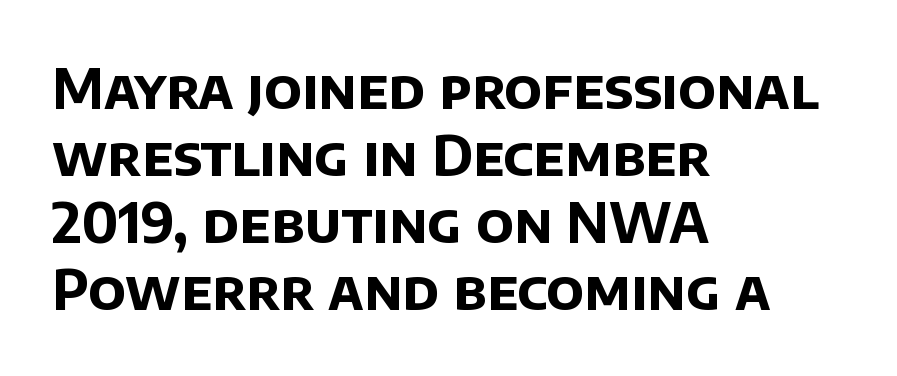
The image shows 55 px bold sans-serif type; set left-aligned, line spacing 1.22x, normal letter spacing, not underlined; low stroke contrast and a large x-height.
